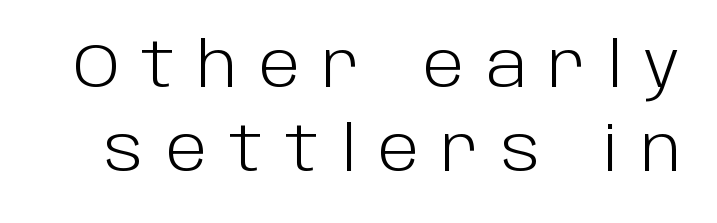
{"serif": "no", "italic": "no", "bold": "no", "weight": "light", "width": "normal", "stroke_contrast": "low", "x_height": "large", "monospaced": "no", "underline": "no", "line_spacing": "normal", "line_spacing_ratio": 1.35, "letter_spacing": "wide", "letter_spacing_em": 0.36, "glyph_px": 62}
